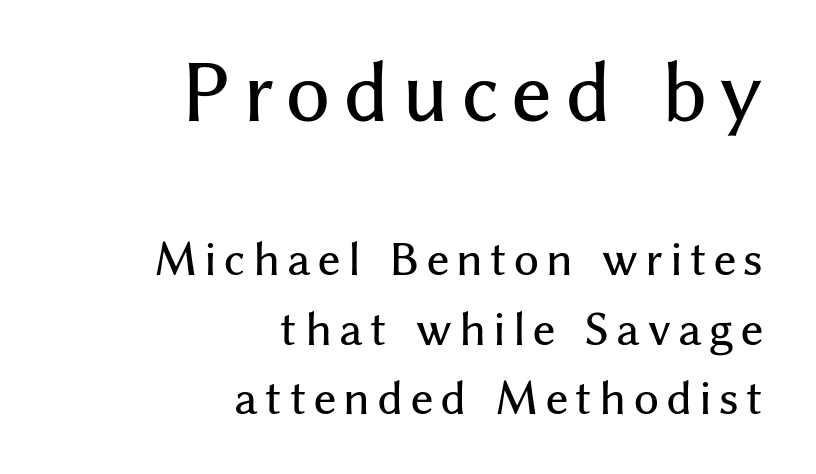
The image shows 76 px sans-serif type, upright; set right-aligned, normal line spacing (1.62x), not underlined; the first (top) block is 1.77x larger; medium stroke contrast and a medium x-height.
